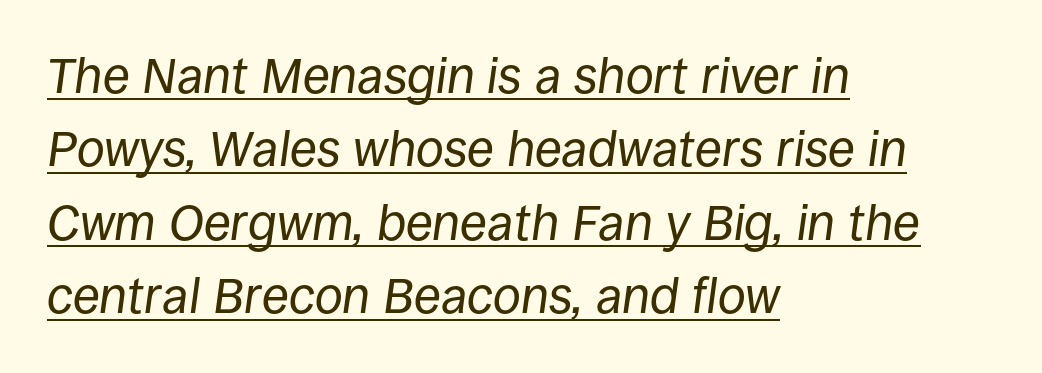
{"italic": "yes", "lean": "right", "slant_degrees": 8, "bold": "no", "weight": "regular", "width": "normal", "stroke_contrast": "low", "x_height": "large", "monospaced": "no", "underline": "yes", "align": "left", "line_spacing": "normal", "line_spacing_ratio": 1.47, "letter_spacing": "normal", "letter_spacing_em": 0.0, "glyph_px": 50}
